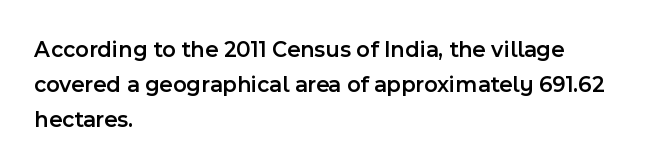
{"italic": "no", "bold": "semi", "underline": "no", "align": "left", "line_spacing": "normal", "line_spacing_ratio": 1.52, "letter_spacing": "normal", "letter_spacing_em": 0.0, "glyph_px": 23}
